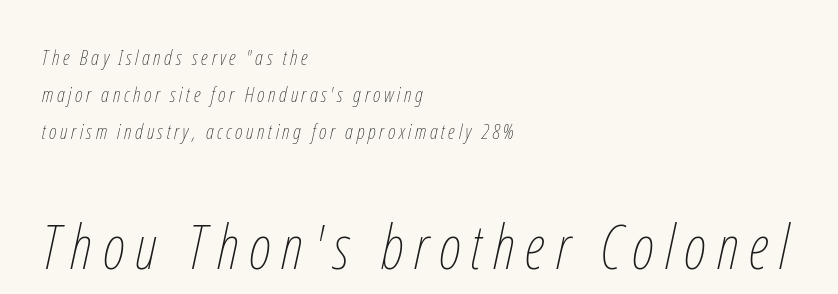
Stroke mass is kept to a normal reading level or below. Clear beneath every line of the passage. The more generous point size was reserved for the lower chunk. Looking at the ascenders, they clearly lean. These lines are rendered in a variable-pitch font.
